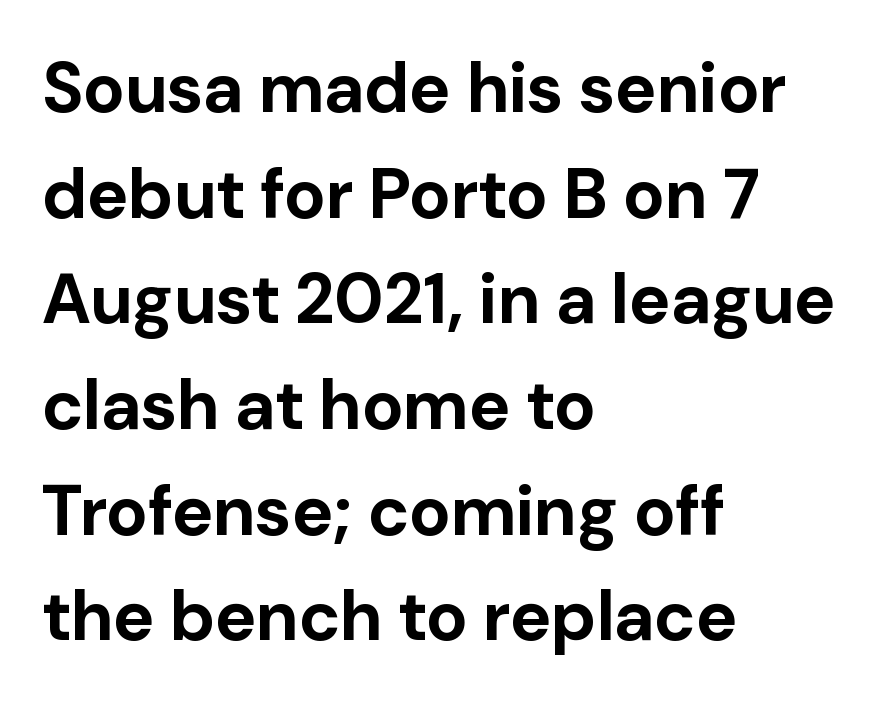
Q: Is the text bold? A: Yes.
Q: Is the text italic (slanted)? A: No, it is upright.
Q: Is the typeface a serif or a sans-serif typeface? A: Sans-serif.
Q: Is the text underlined? A: No.
Q: How is the paragraph aligned? A: Left-aligned.
Q: Is the spacing between letters normal or unusually wide? A: Normal.
Q: Is the spacing between lines tight, normal or loose? A: Normal.
Q: Width (condensed, normal, or wide)? A: Normal.
Q: Stroke contrast? A: Low.
Q: x-height? A: Medium.
Q: Monospaced? A: No.
